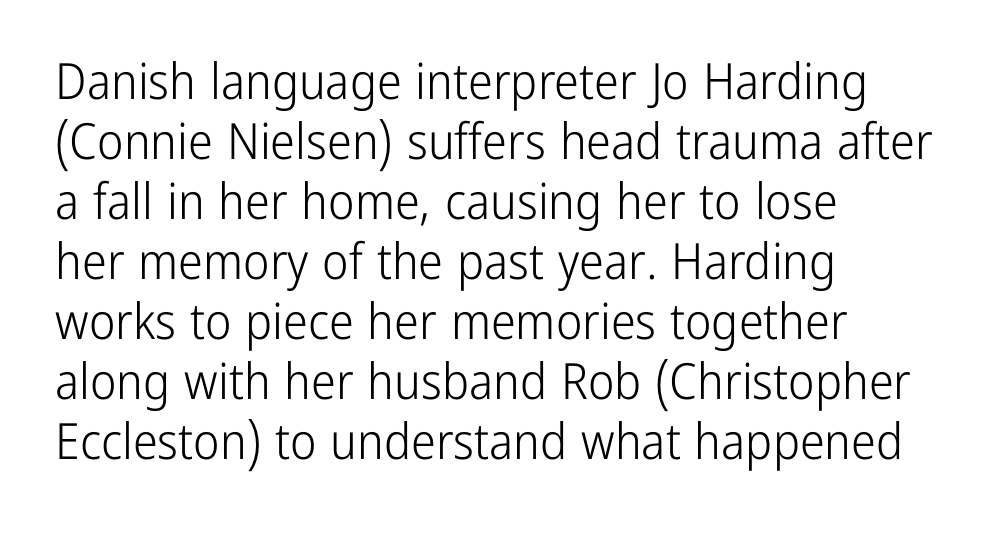
Every stem runs plumb, perpendicular to the baseline. Each letter's strokes conclude bluntly, with no projecting serifs. Compared with a centered layout, this one pins lines to the left instead. Compared with typical body copy, the letter spacing here is the same.
